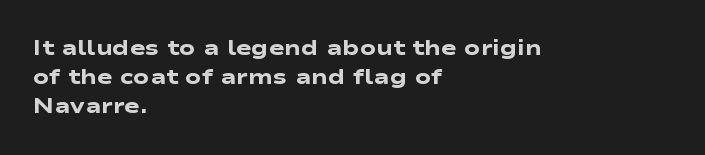
Set as a true bold cut, around the 700 mark. How would I describe the line gaps? Plain and ordinary. The lines are quadded left. Descenders hang freely into open space. Characters follow at the spacing the type designer built in.
